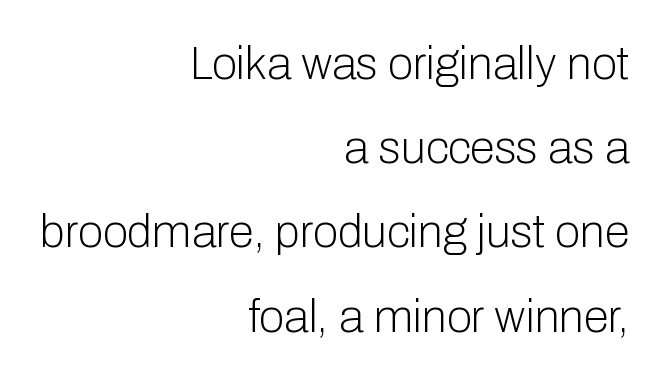
{"serif": "no", "italic": "no", "bold": "no", "weight": "light", "width": "normal", "stroke_contrast": "low", "x_height": "medium", "monospaced": "no", "underline": "no", "align": "right", "line_spacing_ratio": 1.83, "letter_spacing": "normal", "letter_spacing_em": 0.0, "glyph_px": 46}
